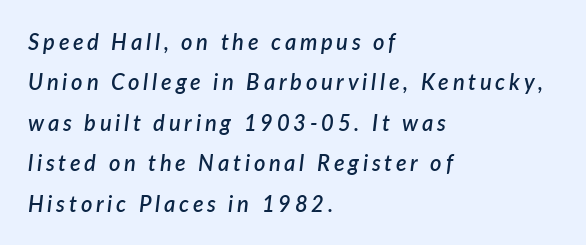
The image shows 22 px text type, italic (leaning right); set left-aligned, line spacing 1.84x, not underlined.
